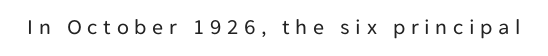
Q: Is the text bold? A: No.
Q: Is the text italic (slanted)? A: No, it is upright.
Q: Is the text underlined? A: No.
Q: Is the spacing between letters normal or unusually wide? A: Unusually wide.
